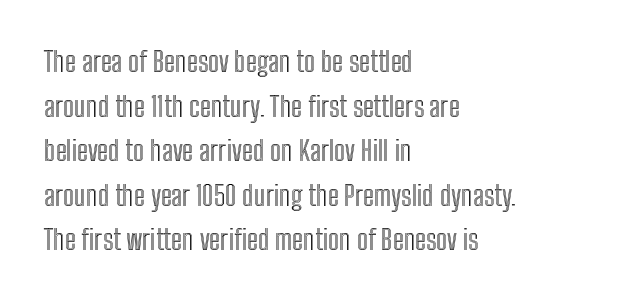
{"italic": "no", "width": "condensed", "x_height": "medium", "monospaced": "no", "underline": "no", "align": "left", "line_spacing": "normal", "line_spacing_ratio": 1.59, "letter_spacing": "normal", "letter_spacing_em": 0.0, "glyph_px": 28}
